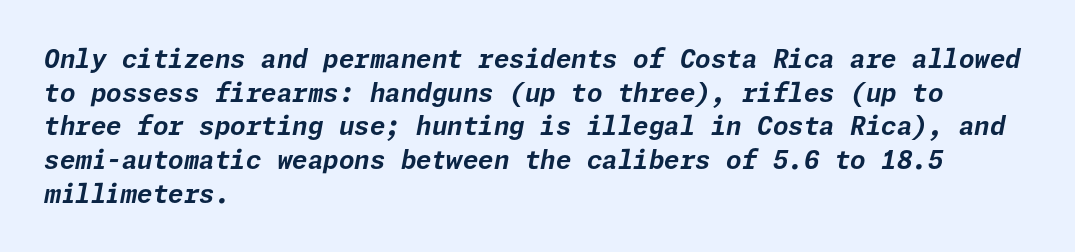
Q: Is the text bold? A: Yes.
Q: Is the text italic (slanted)? A: Yes, it leans right by about 11 degrees.
Q: Is the text underlined? A: No.
Q: How is the paragraph aligned? A: Left-aligned.
Q: Is the spacing between letters normal or unusually wide? A: Normal.
Q: Is the spacing between lines tight, normal or loose? A: Normal.
